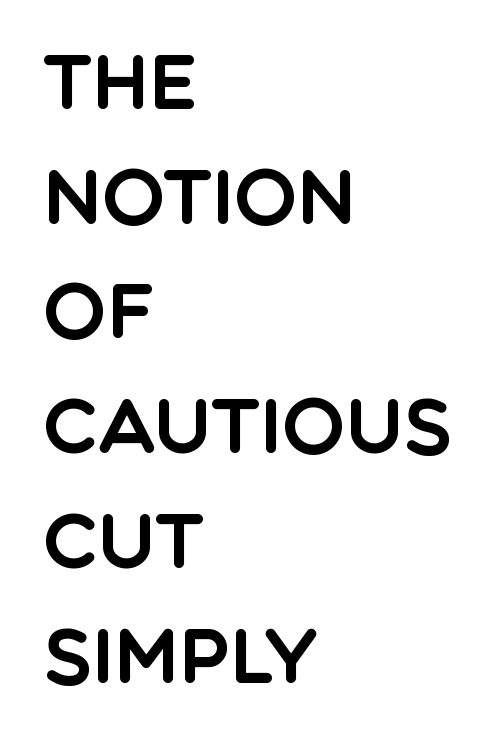
{"serif": "no", "italic": "no", "width": "normal", "x_height": "large", "monospaced": "no", "underline": "no", "align": "left", "line_spacing": "normal", "line_spacing_ratio": 1.53, "letter_spacing": "normal", "letter_spacing_em": 0.0, "glyph_px": 75}
